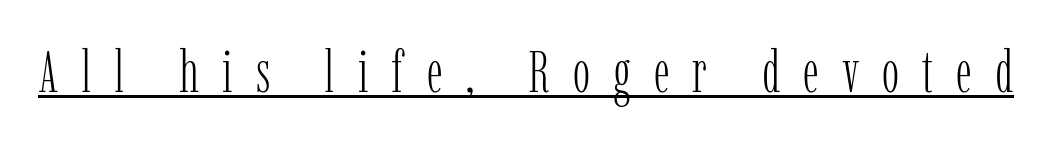
{"serif": "yes", "italic": "no", "bold": "no", "weight": "light", "width": "condensed", "stroke_contrast": "low", "x_height": "medium", "monospaced": "no", "underline": "yes", "letter_spacing": "wide", "letter_spacing_em": 0.4, "glyph_px": 58}
